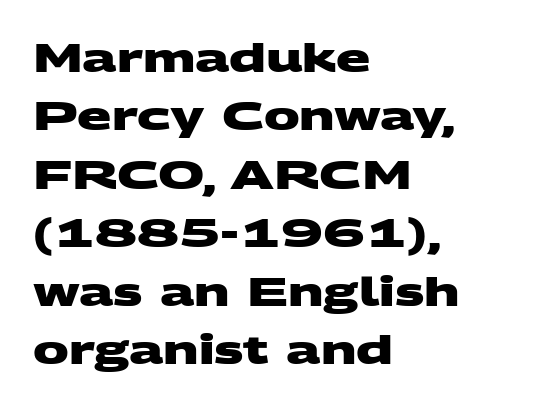
The image shows 40 px heavy, wide sans-serif type; set left-aligned, normal line spacing (1.46x), normal letter spacing, not underlined; medium stroke contrast and a large x-height.
